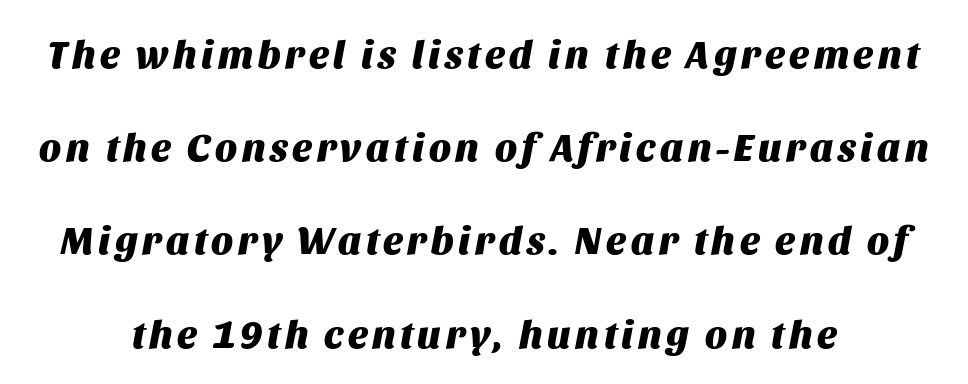
Q: Is the text bold? A: Yes.
Q: Is the text italic (slanted)? A: Yes, it leans right by about 11 degrees.
Q: Is the text underlined? A: No.
Q: Is the spacing between lines tight, normal or loose? A: Loose.
Q: Width (condensed, normal, or wide)? A: Normal.
Q: Stroke contrast? A: Medium.
Q: x-height? A: Large.
Q: Monospaced? A: No.
